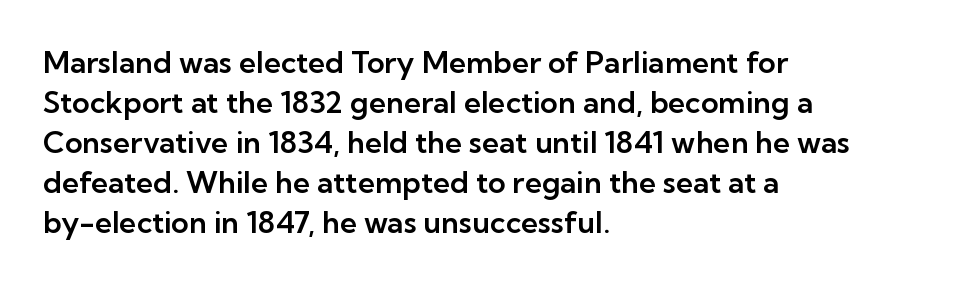
The letters advance in unequal steps, a hallmark of proportional type. Descender tails drop into unmarked territory. Typographically, this falls in the sans-serif category. The designer left line spacing at the default. Words appear dense and cohesive because spacing is normal.
